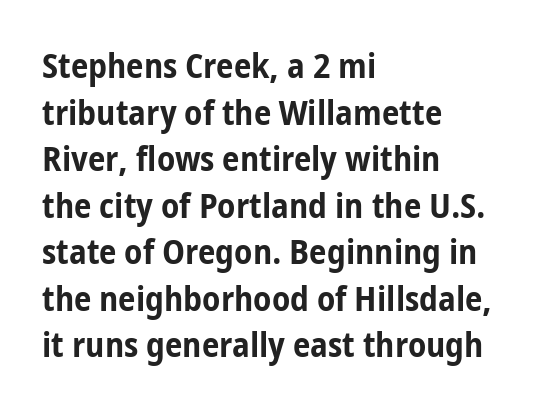
Horizontal alignment here is leftward, the default for most running prose. The line-height multiplier appears to be the usual default. Do the letters lean? They stand straight. Nothing unusual about the tracking: characters are spaced as the font intends.
